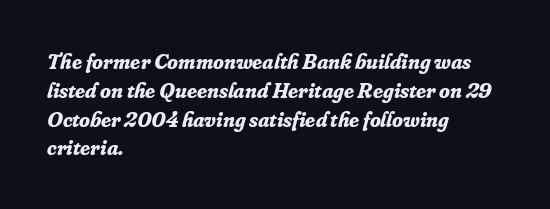
{"italic": "yes", "lean": "right", "slant_degrees": 16, "bold": "yes", "underline": "no", "align": "left", "line_spacing": "normal", "line_spacing_ratio": 1.31, "letter_spacing": "normal", "letter_spacing_em": 0.0, "glyph_px": 22}
